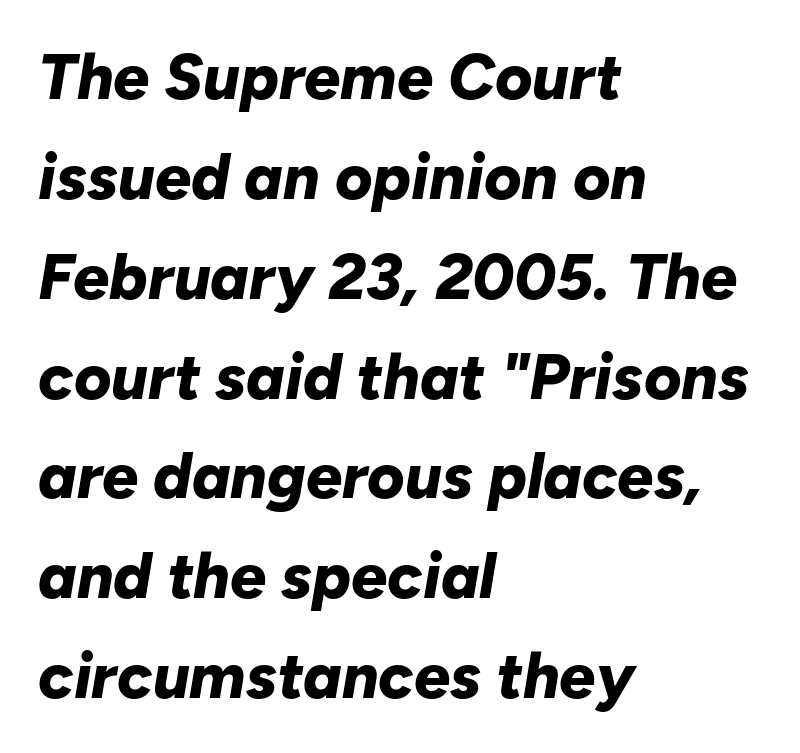
In terms of weight, the rendering is a true, heavy bold. The axis of the letterforms is tilted away from vertical. The passage shown is typed in a proportional face where columns would drift. You could call the tracking neutral — neither tight nor loose. Glance below the letters and you will spot only blank space. Whoever set this chose a conventional vertical rhythm.
